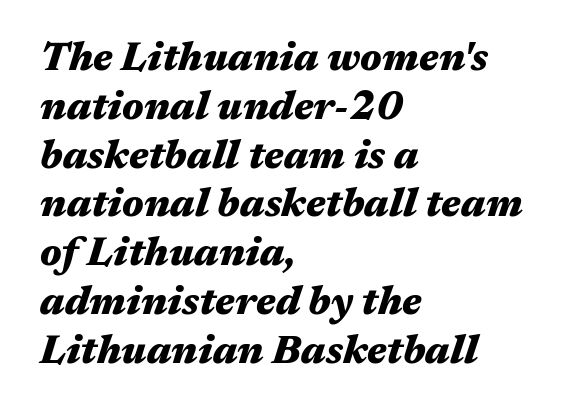
The image shows 40 px heavy, wide type, italic (leaning right); set left-aligned, line spacing 1.22x, normal letter spacing, not underlined; medium stroke contrast and a medium x-height.
